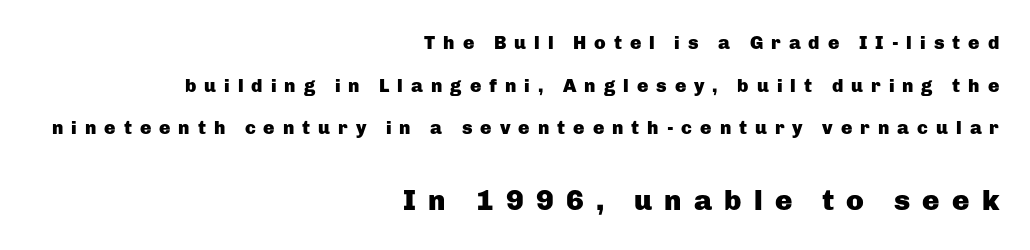
{"serif": "no", "italic": "no", "bold": "yes", "weight": "heavy", "width": "normal", "stroke_contrast": "low", "x_height": "medium", "monospaced": "no", "underline": "no", "align": "right", "line_spacing": "loose", "line_spacing_ratio": 2.25, "letter_spacing": "wide", "letter_spacing_em": 0.42, "larger_block": "second", "size_ratio": 1.53, "glyph_px": 29}
